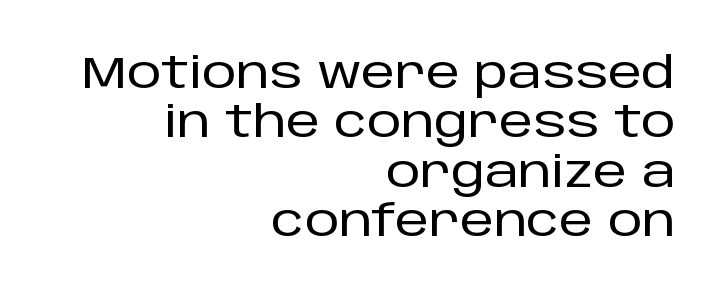
Unlike italic type, these characters show no tilt at all. The letterforms sit shoulder to shoulder at normal distance. Do the characters align in a grid? No, the font is proportional. No feet cap the strokes, marking this as sans-serif type.
